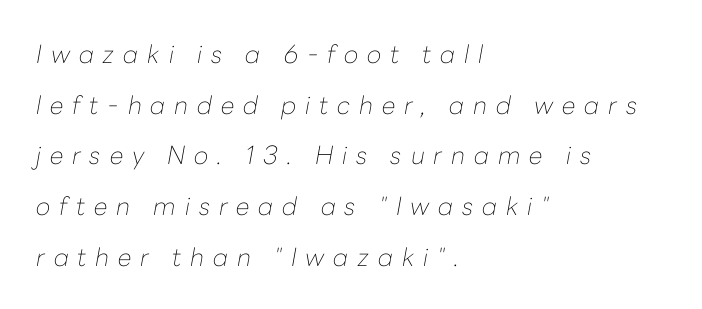
Q: Is the text bold? A: No.
Q: Is the text italic (slanted)? A: Yes, it leans right by about 10 degrees.
Q: Is the text underlined? A: No.
Q: How is the paragraph aligned? A: Left-aligned.
Q: Is the spacing between letters normal or unusually wide? A: Unusually wide.
Q: Is the spacing between lines tight, normal or loose? A: Loose.
